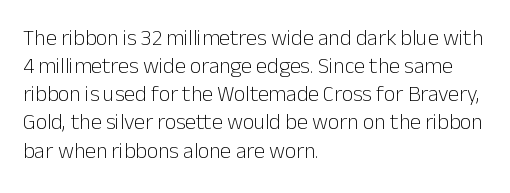
Normally led — the rows are evenly, conventionally spaced. Underlining? Definitely not there. The axis of the letterforms is exactly vertical. The passage is arranged the way most books set body copy — flush left. Default kerning and tracking; the words read as compact shapes.
